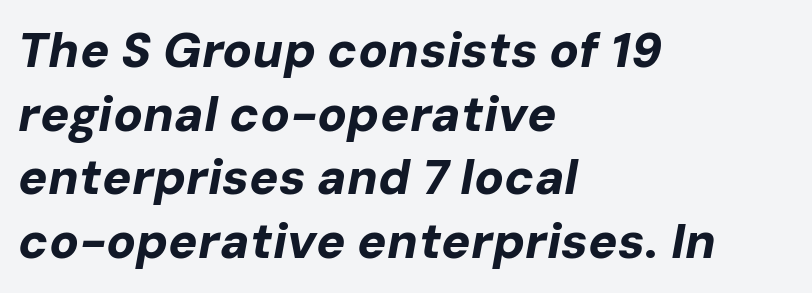
Is the type slanted? Yes — the strokes lean at a clear angle. The space beneath each line is pristine and unruled. Look at the stroke-to-counter ratio: heavy, a bold. The tracking reads as untouched default to a designer's eye.
